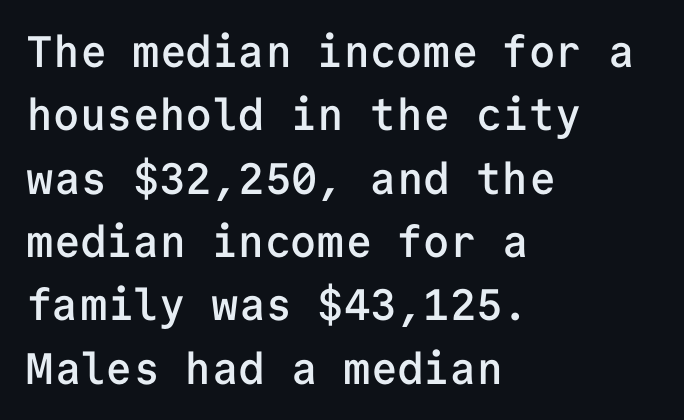
{"serif": "no", "italic": "no", "bold": "semi", "weight": "semibold", "width": "normal", "stroke_contrast": "low", "x_height": "medium", "monospaced": "yes", "underline": "no", "align": "left", "line_spacing": "normal", "line_spacing_ratio": 1.44, "letter_spacing": "normal", "letter_spacing_em": 0.0, "glyph_px": 44}
